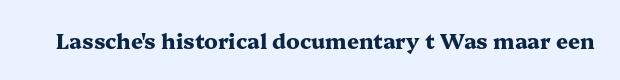
The image shows 21 px bold type, upright; set normal letter spacing, not underlined.
